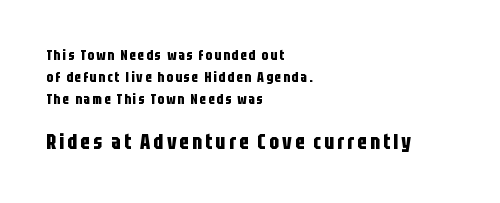
The image shows 21 px bold type, upright; set left-aligned, normal line spacing (1.56x), not underlined; the second (bottom) block is 1.5x larger.
